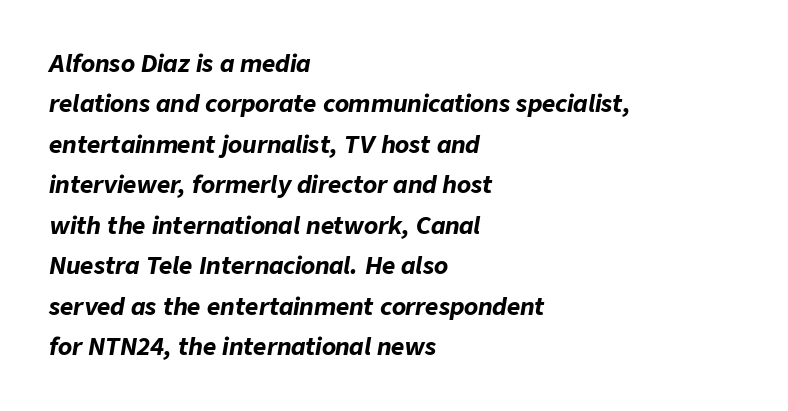
Q: Is the text bold? A: Yes.
Q: Is the text italic (slanted)? A: Yes, it leans right by about 9 degrees.
Q: Is the text underlined? A: No.
Q: How is the paragraph aligned? A: Left-aligned.
Q: Is the spacing between letters normal or unusually wide? A: Normal.
